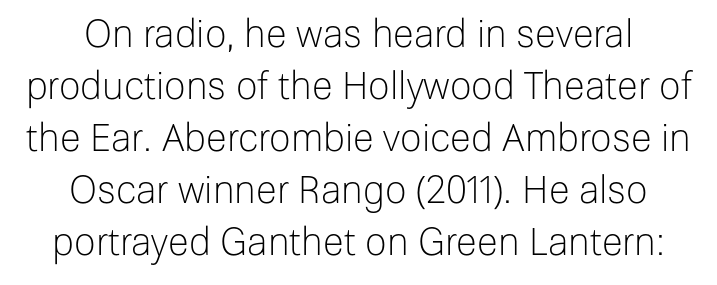
The image shows 38 px light sans-serif type, upright; set normal line spacing (1.37x), normal letter spacing, not underlined; low stroke contrast and a medium x-height.
